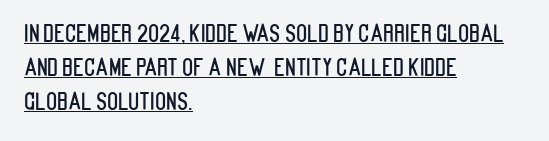
This sample keeps an unexceptional amount of space between lines. A roman cut, with each character standing at attention. A baseline rule has been typeset under these characters. Horizontal alignment here is leftward, the default for most running prose. The type is set solid horizontally, with unmodified tracking.
